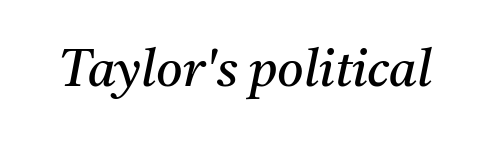
The image shows 51 px regular-weight serif type, italic (leaning right); set normal letter spacing, not underlined; medium stroke contrast and a medium x-height.
